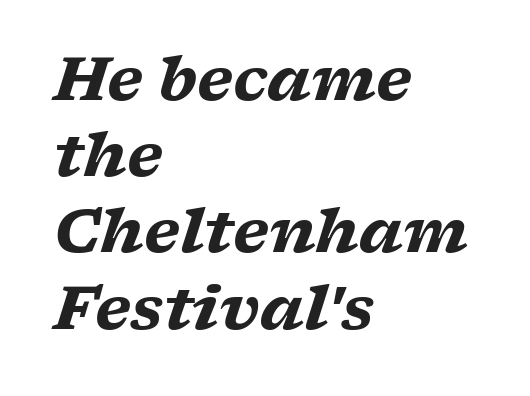
Q: Is the text bold? A: Yes.
Q: Is the text italic (slanted)? A: Yes, it leans right by about 17 degrees.
Q: Is the typeface a serif or a sans-serif typeface? A: Serif.
Q: Is the text underlined? A: No.
Q: How is the paragraph aligned? A: Left-aligned.
Q: Is the spacing between letters normal or unusually wide? A: Normal.
Q: Is the spacing between lines tight, normal or loose? A: Normal.
Q: Width (condensed, normal, or wide)? A: Wide.
Q: Stroke contrast? A: Low.
Q: x-height? A: Medium.
Q: Monospaced? A: No.
